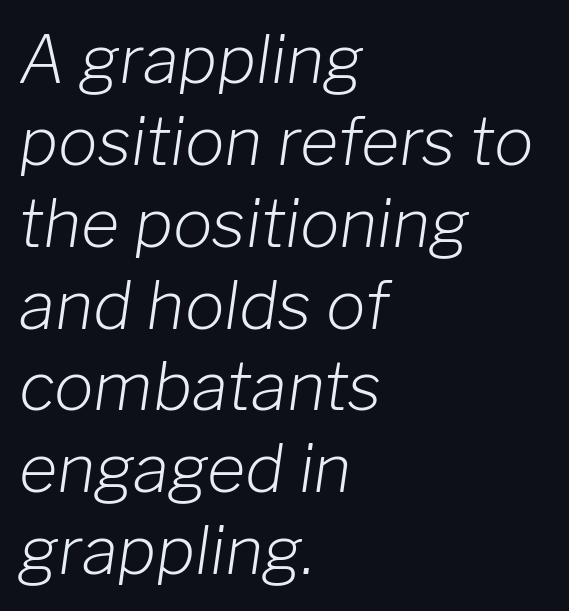
{"italic": "yes", "lean": "right", "slant_degrees": 8, "bold": "no", "weight": "light", "width": "normal", "stroke_contrast": "low", "x_height": "medium", "monospaced": "no", "underline": "no", "align": "left", "line_spacing_ratio": 1.24, "letter_spacing": "normal", "letter_spacing_em": 0.0, "glyph_px": 66}
